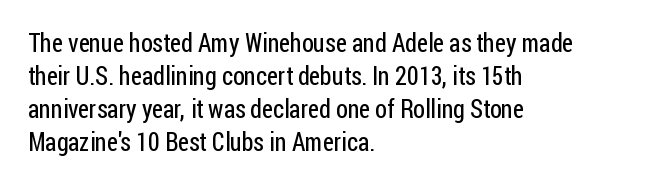
{"italic": "no", "bold": "no", "underline": "no", "align": "left", "line_spacing": "normal", "line_spacing_ratio": 1.32, "letter_spacing": "normal", "letter_spacing_em": 0.0, "glyph_px": 25}
